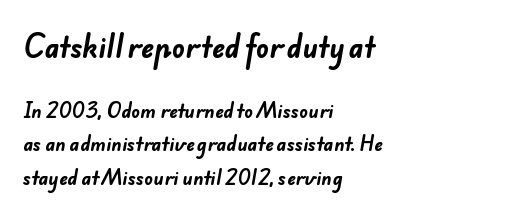
{"bold": "yes", "underline": "no", "align": "left", "line_spacing_ratio": 1.84, "letter_spacing": "normal", "letter_spacing_em": 0.0, "larger_block": "first", "size_ratio": 1.5, "glyph_px": 27}
